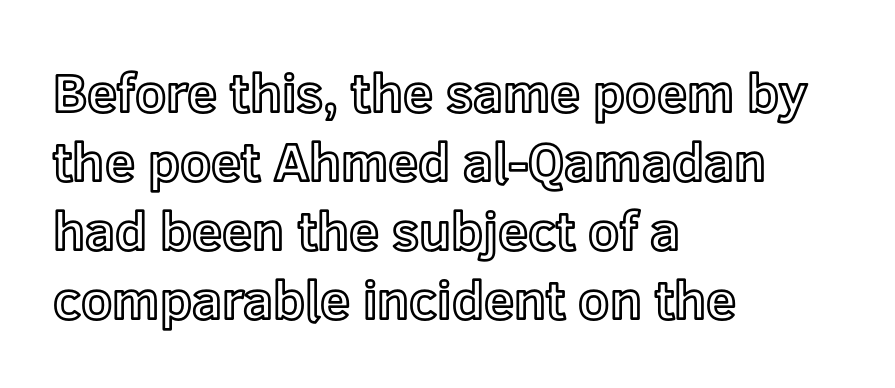
Q: Is the text italic (slanted)? A: No, it is upright.
Q: Is the text underlined? A: No.
Q: How is the paragraph aligned? A: Left-aligned.
Q: Is the spacing between letters normal or unusually wide? A: Normal.
Q: Is the spacing between lines tight, normal or loose? A: Normal.
Q: Width (condensed, normal, or wide)? A: Normal.
Q: x-height? A: Medium.
Q: Monospaced? A: No.
